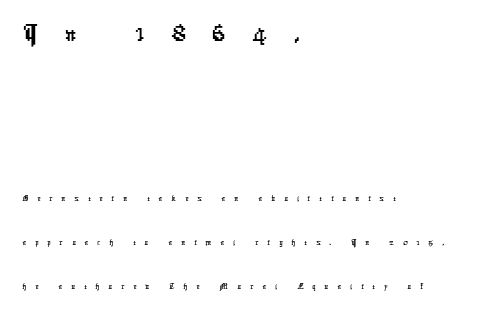
Q: Is the typeface a serif or a sans-serif typeface? A: Sans-serif.
Q: Is the text underlined? A: No.
Q: How is the paragraph aligned? A: Left-aligned.
Q: Is the spacing between letters normal or unusually wide? A: Unusually wide.
Q: Is the spacing between lines tight, normal or loose? A: Loose.
Q: Which block of text is set in a larger size, the first (top) or the second (bottom)? A: The first (top) one.
Q: Width (condensed, normal, or wide)? A: Condensed.
Q: Stroke contrast? A: Low.
Q: x-height? A: Medium.
Q: Monospaced? A: No.
